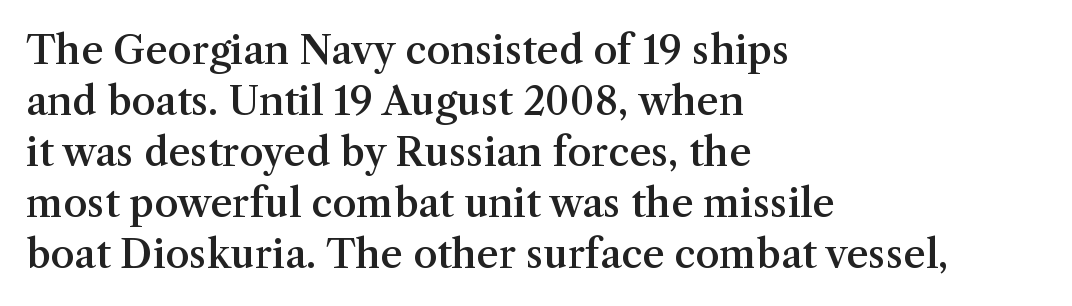
Q: Is the text bold? A: Semi-bold.
Q: Is the text italic (slanted)? A: No, it is upright.
Q: Is the typeface a serif or a sans-serif typeface? A: Serif.
Q: Is the text underlined? A: No.
Q: How is the paragraph aligned? A: Left-aligned.
Q: Is the spacing between letters normal or unusually wide? A: Normal.
Q: Is the spacing between lines tight, normal or loose? A: Normal.
Q: Width (condensed, normal, or wide)? A: Normal.
Q: Stroke contrast? A: Medium.
Q: x-height? A: Medium.
Q: Monospaced? A: No.
